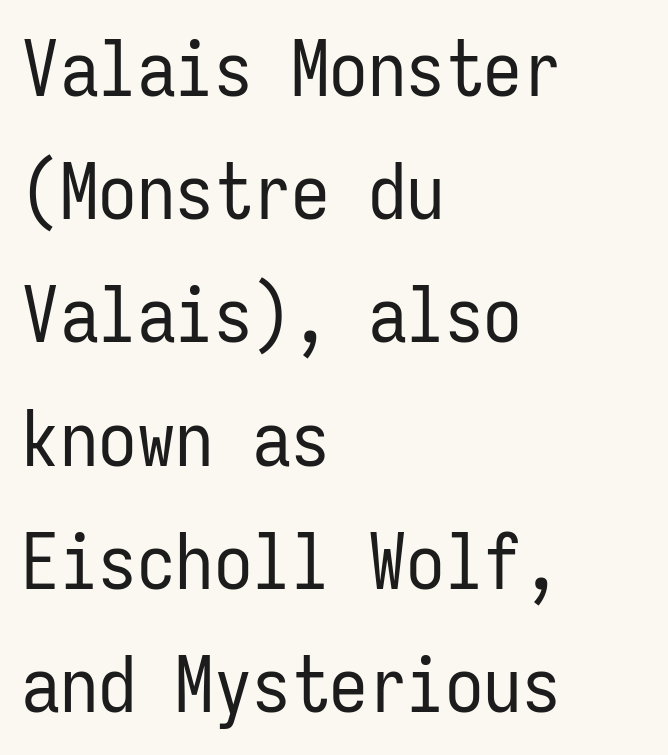
{"serif": "no", "italic": "no", "bold": "no", "weight": "regular", "width": "condensed", "stroke_contrast": "low", "x_height": "medium", "monospaced": "yes", "underline": "no", "align": "left", "line_spacing": "normal", "line_spacing_ratio": 1.6, "letter_spacing": "normal", "letter_spacing_em": 0.0, "glyph_px": 77}
